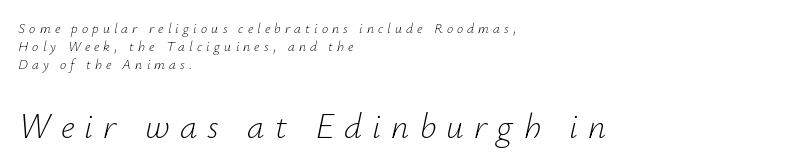
The image shows 35 px light type, italic (leaning right); set left-aligned, normal line spacing (1.3x), unusually wide letter spacing (+0.29 em), not underlined; the second (bottom) block is 2.5x larger; low stroke contrast and a small x-height.
